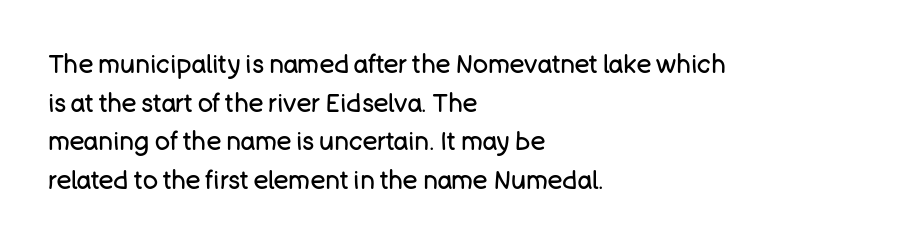
The image shows 25 px text type, upright; set left-aligned, normal line spacing (1.55x), normal letter spacing, not underlined.
